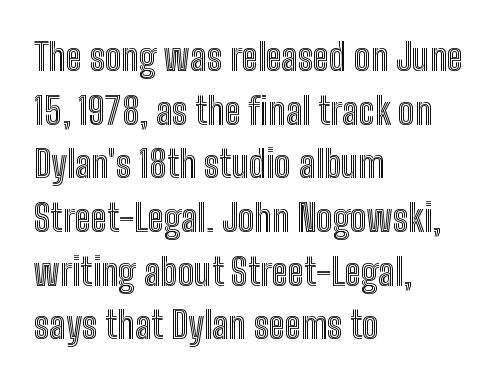
The text block is weighted toward the left margin, trailing off unevenly rightward. Think of a printed novel: that variable character pitch is what you see here. Summary of vertical rhythm: regular, with standard interline spacing. This sample uses plain, unmodified letter spacing.
